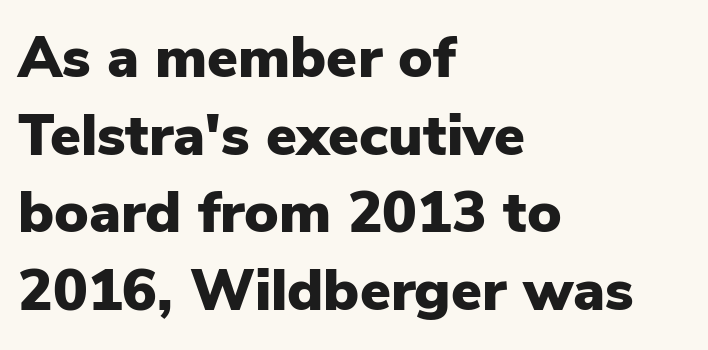
{"serif": "no", "italic": "no", "bold": "yes", "weight": "heavy", "width": "normal", "stroke_contrast": "low", "x_height": "medium", "monospaced": "no", "underline": "no", "align": "left", "line_spacing": "normal", "line_spacing_ratio": 1.34, "letter_spacing": "normal", "letter_spacing_em": 0.0, "glyph_px": 58}
